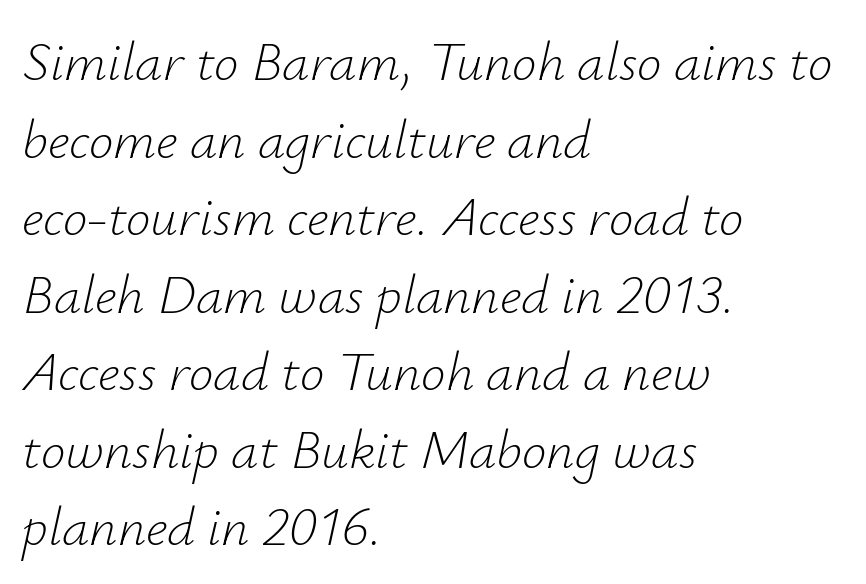
Unbolded letterforms with no extra heft. In terms of posture, this sample is oblique. Summary of vertical rhythm: regular, with standard interline spacing. These lines are rendered in a variable-pitch font.
